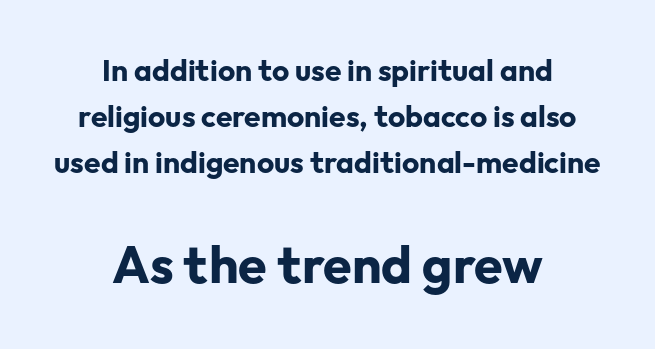
Q: Is the text bold? A: Yes.
Q: Is the text italic (slanted)? A: No, it is upright.
Q: Is the typeface a serif or a sans-serif typeface? A: Sans-serif.
Q: Is the text underlined? A: No.
Q: How is the paragraph aligned? A: Centered.
Q: Is the spacing between letters normal or unusually wide? A: Normal.
Q: Is the spacing between lines tight, normal or loose? A: Normal.
Q: Which block of text is set in a larger size, the first (top) or the second (bottom)? A: The second (bottom) one.
Q: Width (condensed, normal, or wide)? A: Normal.
Q: Stroke contrast? A: Low.
Q: x-height? A: Medium.
Q: Monospaced? A: No.
